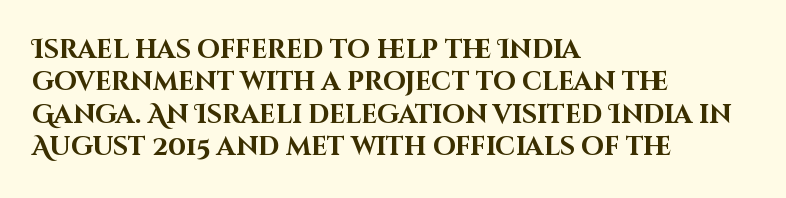
The image shows 26 px bold type, upright; set left-aligned, normal line spacing (1.25x), normal letter spacing, not underlined.
